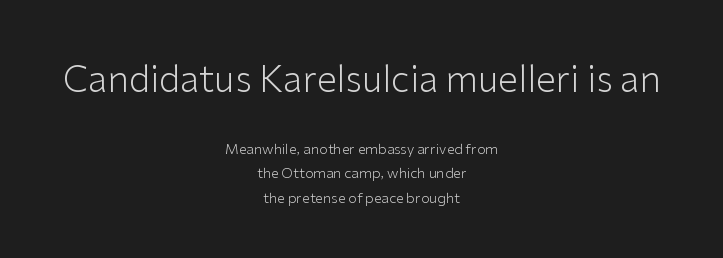
{"serif": "no", "italic": "no", "bold": "no", "weight": "light", "width": "normal", "stroke_contrast": "low", "x_height": "medium", "monospaced": "no", "underline": "no", "align": "center", "line_spacing_ratio": 1.73, "letter_spacing": "normal", "letter_spacing_em": 0.0, "larger_block": "first", "size_ratio": 2.57, "glyph_px": 36}
